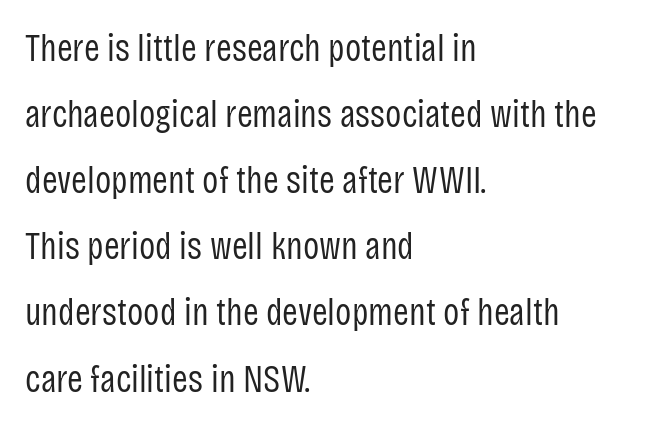
The image shows 38 px regular-weight, condensed sans-serif type, upright; set left-aligned, line spacing 1.74x, normal letter spacing, not underlined; low stroke contrast and a large x-height.
